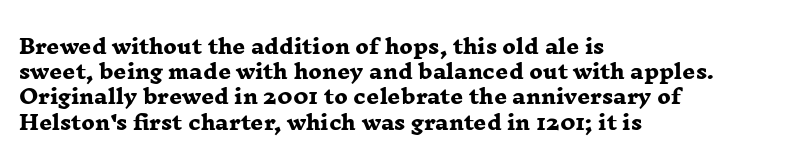
The image shows 20 px bold type; set left-aligned, normal line spacing (1.26x), normal letter spacing, not underlined.
